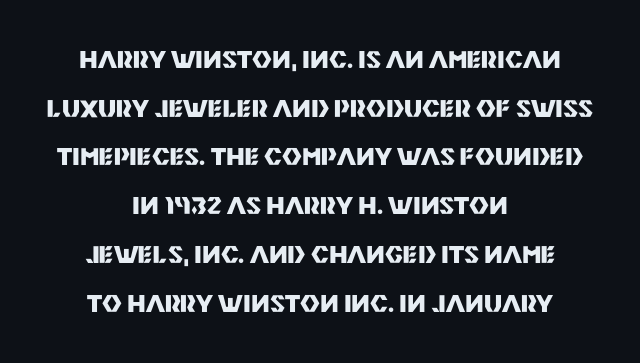
The paragraph shown floats in the horizontal middle. Is the letter spacing exaggerated? No — it looks like the ordinary default. A bare baseline throughout the passage. Caption: bold face, heavy strokes. Style check: upright.
